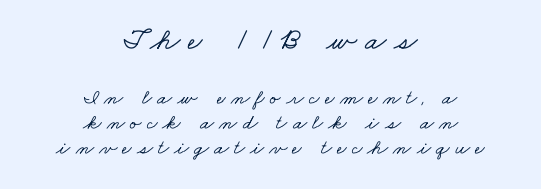
Just letters on the line, the space beneath them empty. Leftover space on each line is divided equally before and after the words. The passage shown has open, widely tracked lettering throughout. Think of a printed novel: that variable character pitch is what you see here. The emphasis by scale lands on block number one, above.
